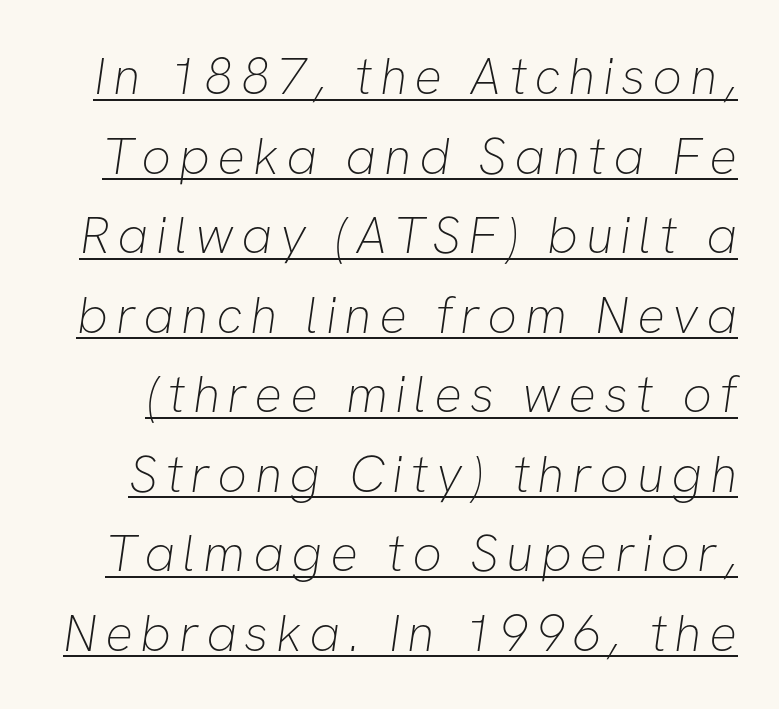
Q: Is the text bold? A: No.
Q: Is the typeface a serif or a sans-serif typeface? A: Sans-serif.
Q: Is the text underlined? A: Yes.
Q: Is the spacing between lines tight, normal or loose? A: Normal.
Q: Width (condensed, normal, or wide)? A: Normal.
Q: Stroke contrast? A: Low.
Q: x-height? A: Medium.
Q: Monospaced? A: No.
